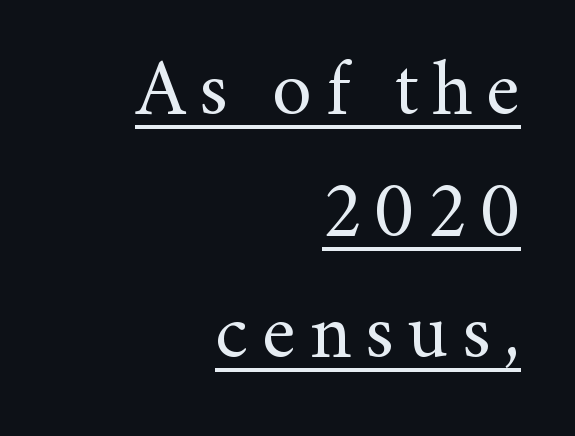
{"serif": "yes", "italic": "no", "bold": "no", "weight": "regular", "width": "normal", "stroke_contrast": "medium", "x_height": "small", "monospaced": "no", "underline": "yes", "align": "right", "line_spacing": "normal", "line_spacing_ratio": 1.54, "glyph_px": 79}
